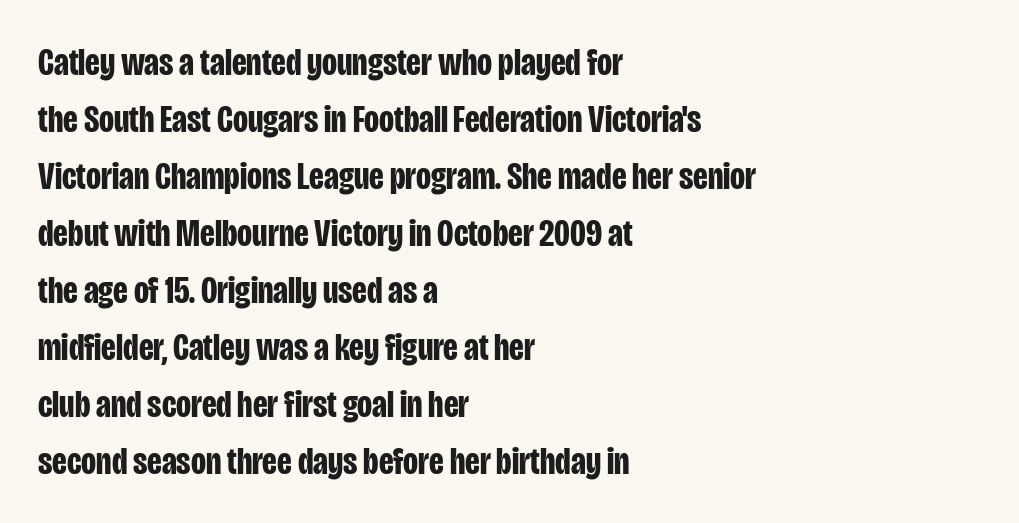
Q: Is the text bold? A: Yes.
Q: Is the text italic (slanted)? A: No, it is upright.
Q: Is the typeface a serif or a sans-serif typeface? A: Sans-serif.
Q: Is the text underlined? A: No.
Q: How is the paragraph aligned? A: Left-aligned.
Q: Is the spacing between letters normal or unusually wide? A: Normal.
Q: Is the spacing between lines tight, normal or loose? A: Normal.
Q: Width (condensed, normal, or wide)? A: Condensed.
Q: Stroke contrast? A: Low.
Q: x-height? A: Large.
Q: Monospaced? A: No.
